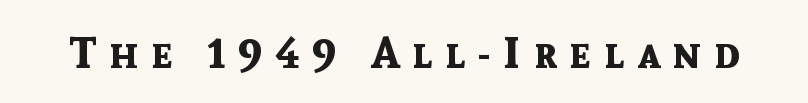
These lines were composed using upright roman letters. Note the varied advance widths — an 'i' is clearly narrower than an 'm'. Look at the bottom of the vertical strokes: they stop flat, with no serifs. Glance below the letters and you will spot only blank space.
